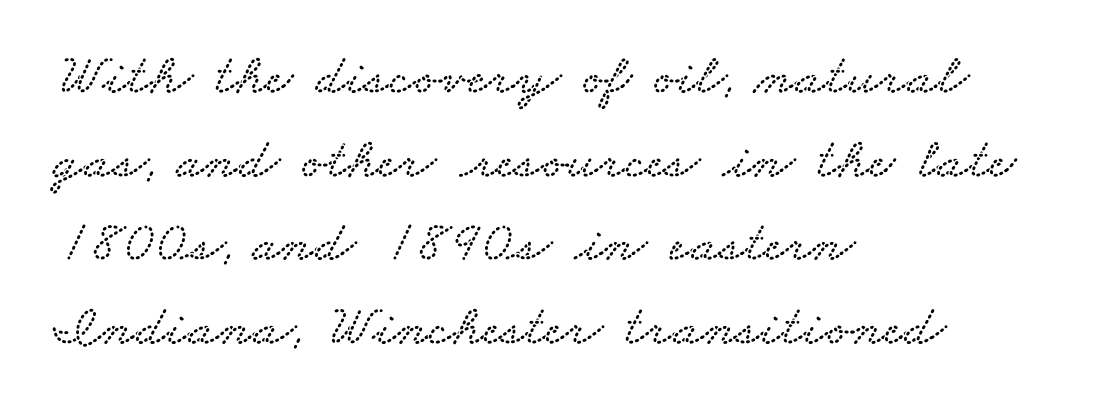
To sum up the face: it has serifs. The typesetter chose a ragged-right arrangement here. Each letter keeps its own natural width here, so spacing adapts to shape. Here the glyphs are tracked normally, forming tight word shapes. Honestly, there is no underline to notice here at all. Normally led — the rows are evenly, conventionally spaced.
